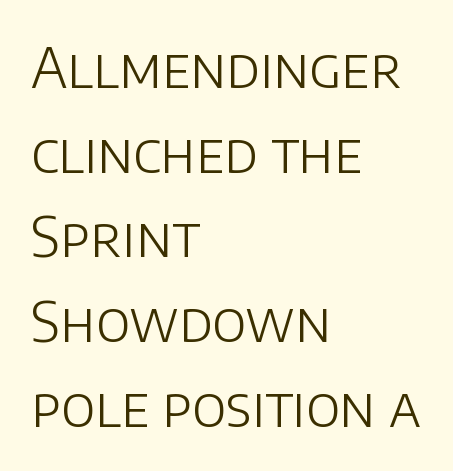
{"serif": "no", "italic": "no", "bold": "no", "weight": "light", "width": "normal", "stroke_contrast": "low", "x_height": "large", "monospaced": "no", "underline": "no", "align": "left", "line_spacing": "normal", "line_spacing_ratio": 1.54, "letter_spacing": "normal", "letter_spacing_em": 0.0, "glyph_px": 55}
